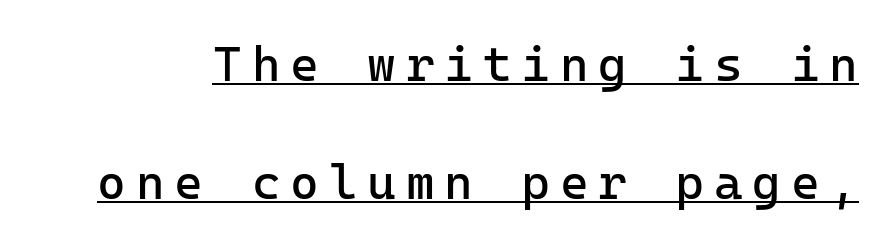
{"serif": "no", "italic": "no", "bold": "no", "weight": "regular", "width": "normal", "stroke_contrast": "low", "x_height": "medium", "monospaced": "yes", "underline": "yes", "line_spacing": "loose", "line_spacing_ratio": 2.4, "letter_spacing": "wide", "letter_spacing_em": 0.2, "glyph_px": 49}
